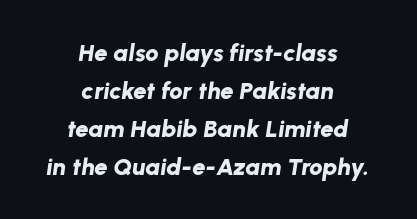
{"italic": "yes", "lean": "right", "slant_degrees": 8, "bold": "yes", "underline": "no", "align": "center", "line_spacing": "normal", "line_spacing_ratio": 1.58, "letter_spacing": "normal", "letter_spacing_em": 0.0, "glyph_px": 24}
